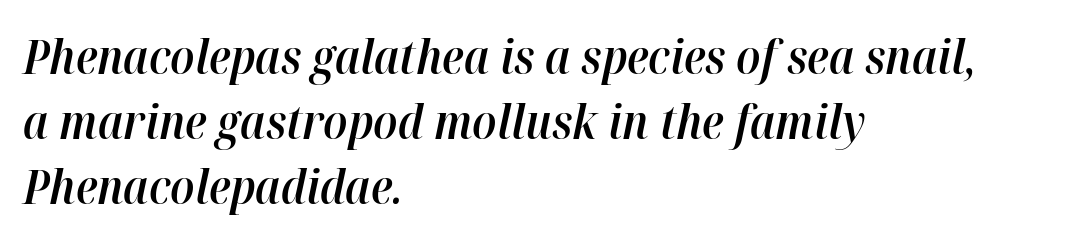
You could not count columns in this text — the font is proportionally spaced. A somewhat darkened texture: the type is semibold rather than bold. The passage shown stacks its lines at a standard gap. It's the slanting kind of type. Lines of text with bare space underneath.
